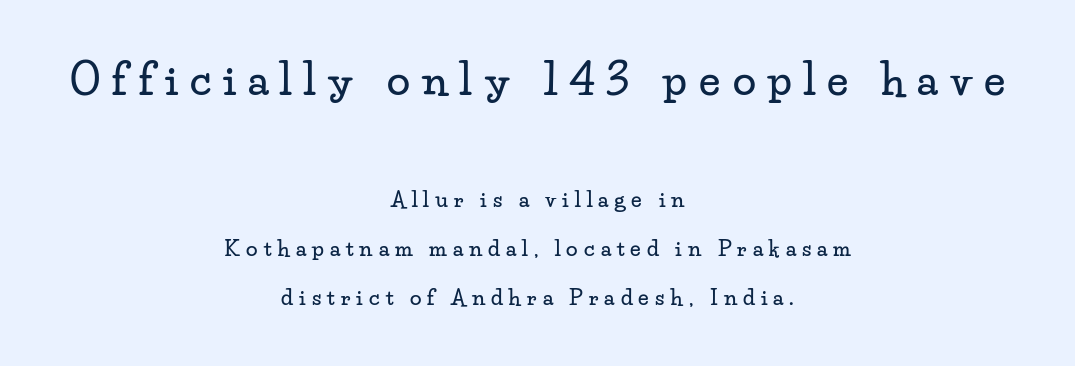
Spacing verdict: proportional, widths tailored to each character. Someone cranked the tracking dial way up on this one. What kind of face is this? One with serifs. Of the two passages, the one on top uses the larger point size. When letters stand straight like this, we call the style roman or upright. Only glyphs here, with clear space below each row.
